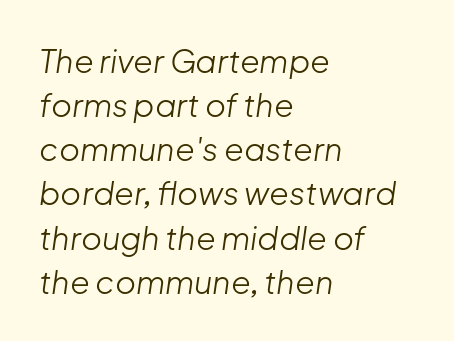
The image shows 32 px light type, italic (leaning right); set left-aligned, normal line spacing (1.38x), normal letter spacing, not underlined; low stroke contrast and a medium x-height.
